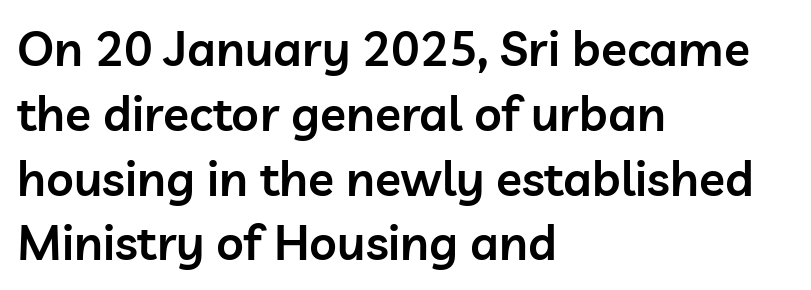
Q: Is the text bold? A: Semi-bold.
Q: Is the text italic (slanted)? A: No, it is upright.
Q: Is the typeface a serif or a sans-serif typeface? A: Sans-serif.
Q: Is the text underlined? A: No.
Q: How is the paragraph aligned? A: Left-aligned.
Q: Is the spacing between letters normal or unusually wide? A: Normal.
Q: Is the spacing between lines tight, normal or loose? A: Normal.
Q: Width (condensed, normal, or wide)? A: Normal.
Q: Stroke contrast? A: Low.
Q: x-height? A: Medium.
Q: Monospaced? A: No.
